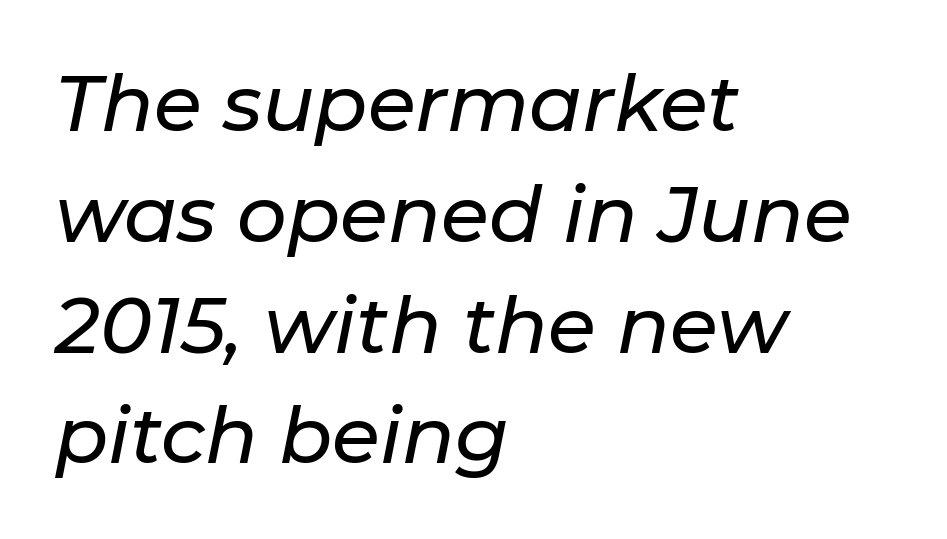
{"italic": "yes", "lean": "right", "slant_degrees": 11, "width": "normal", "stroke_contrast": "low", "x_height": "medium", "monospaced": "no", "underline": "no", "align": "left", "line_spacing": "normal", "line_spacing_ratio": 1.42, "letter_spacing": "normal", "letter_spacing_em": 0.0, "glyph_px": 78}
